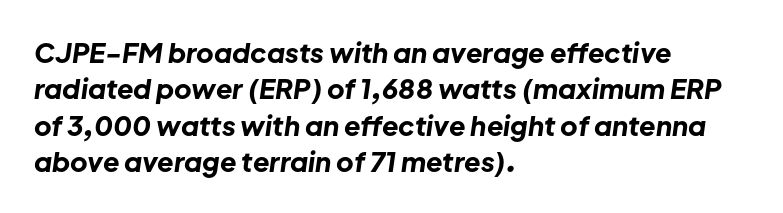
The ragged edge is on the right, which tells us the setting is flush left. Heavy, bold letterforms. What's the leading like? Ordinary, nothing unusual. Letter spacing: default.
